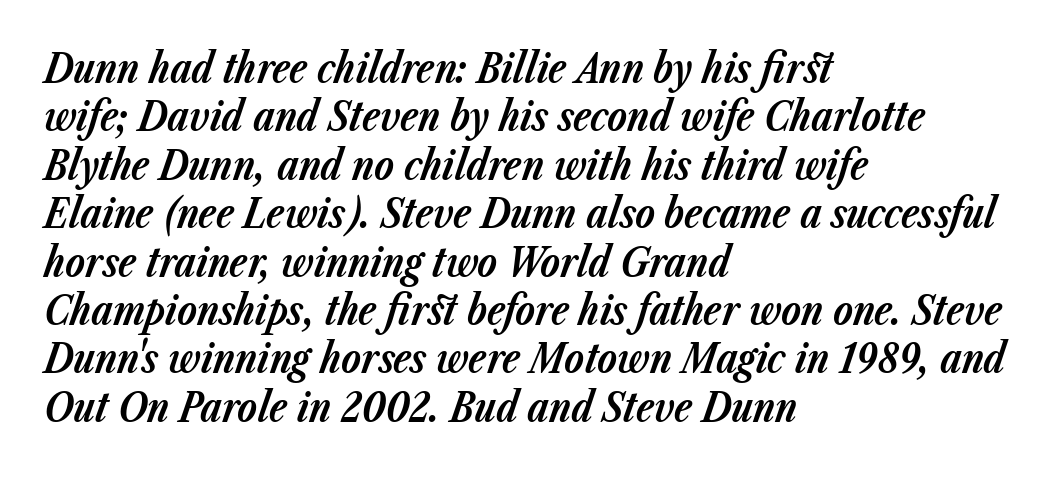
Q: Is the text bold? A: Yes.
Q: Is the text italic (slanted)? A: Yes, it leans right by about 23 degrees.
Q: Is the text underlined? A: No.
Q: How is the paragraph aligned? A: Left-aligned.
Q: Is the spacing between letters normal or unusually wide? A: Normal.
Q: Width (condensed, normal, or wide)? A: Normal.
Q: Stroke contrast? A: Low.
Q: x-height? A: Medium.
Q: Monospaced? A: No.
